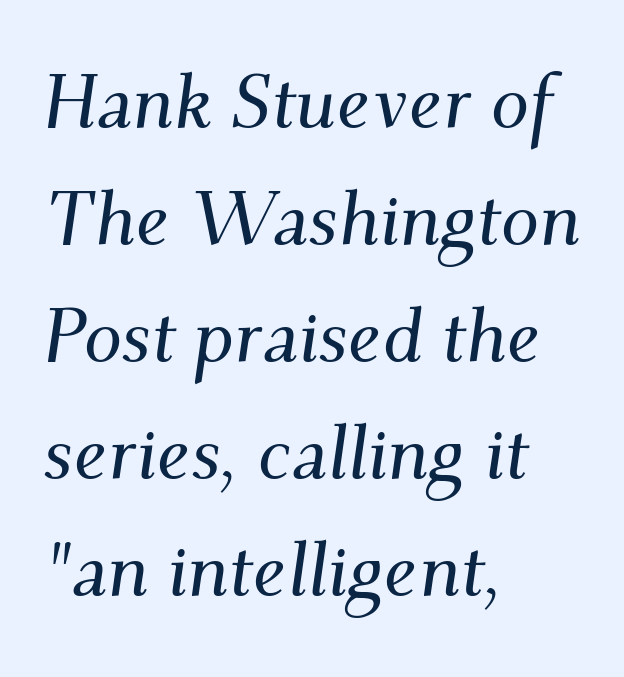
Q: Is the text italic (slanted)? A: Yes, it leans right by about 9 degrees.
Q: Is the typeface a serif or a sans-serif typeface? A: Serif.
Q: Is the text underlined? A: No.
Q: How is the paragraph aligned? A: Left-aligned.
Q: Is the spacing between letters normal or unusually wide? A: Normal.
Q: Is the spacing between lines tight, normal or loose? A: Normal.
Q: Width (condensed, normal, or wide)? A: Normal.
Q: Stroke contrast? A: Medium.
Q: x-height? A: Small.
Q: Monospaced? A: No.
